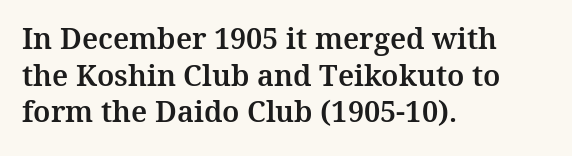
{"serif": "yes", "italic": "no", "width": "normal", "stroke_contrast": "medium", "x_height": "medium", "monospaced": "no", "underline": "no", "align": "left", "line_spacing": "normal", "line_spacing_ratio": 1.26, "letter_spacing": "normal", "letter_spacing_em": 0.0, "glyph_px": 29}
